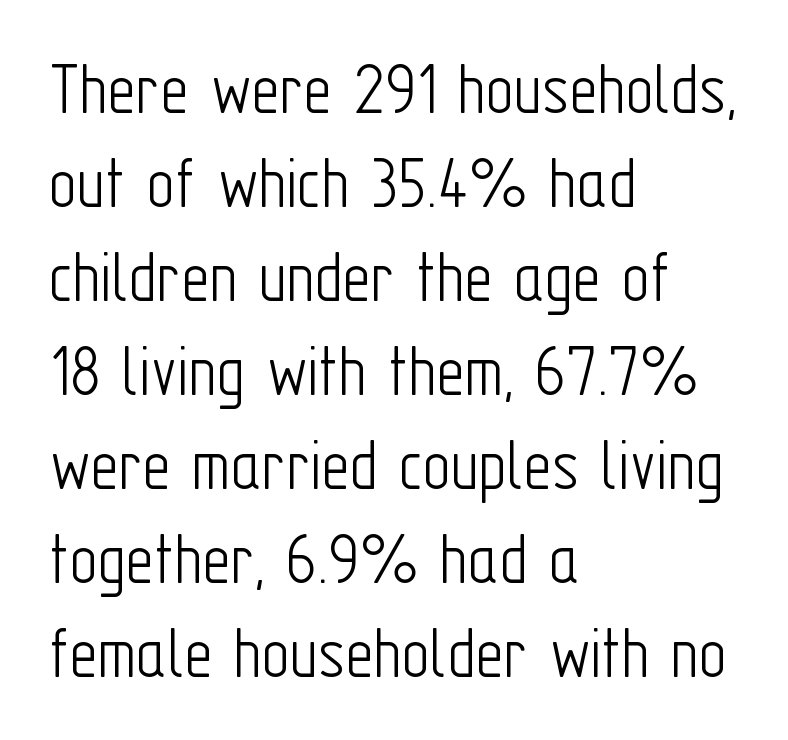
{"serif": "no", "italic": "no", "bold": "no", "weight": "light", "width": "condensed", "stroke_contrast": "low", "x_height": "medium", "monospaced": "no", "underline": "no", "align": "left", "line_spacing_ratio": 1.22, "letter_spacing": "normal", "letter_spacing_em": 0.0, "glyph_px": 77}
